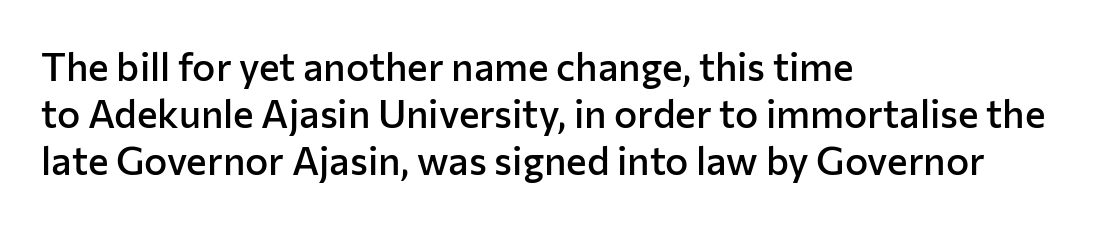
The image shows 39 px semibold sans-serif type, upright; set left-aligned, line spacing 1.2x, normal letter spacing, not underlined; low stroke contrast and a medium x-height.
